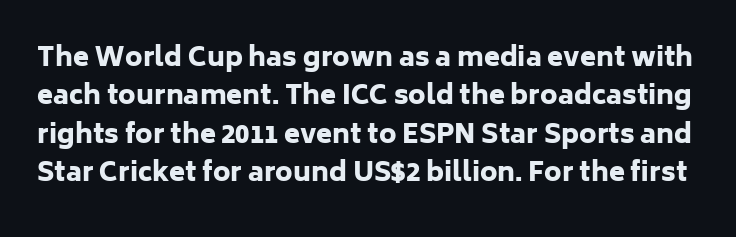
Q: Is the text bold? A: Yes.
Q: Is the text italic (slanted)? A: No, it is upright.
Q: Is the text underlined? A: No.
Q: Is the spacing between letters normal or unusually wide? A: Normal.
Q: Is the spacing between lines tight, normal or loose? A: Normal.
